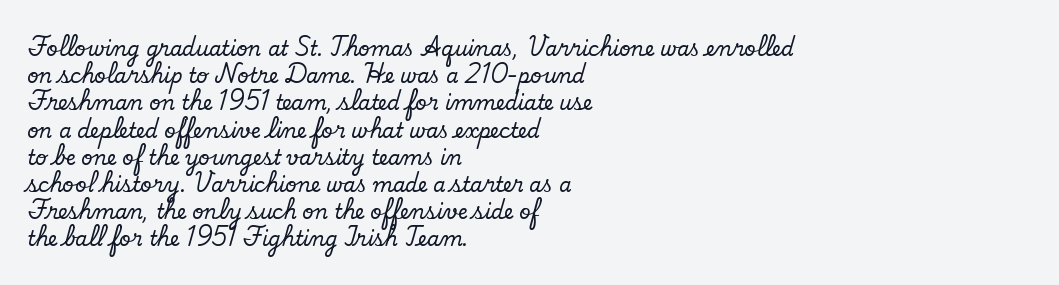
Q: Is the text italic (slanted)? A: Yes.
Q: Is the text underlined? A: No.
Q: How is the paragraph aligned? A: Left-aligned.
Q: Is the spacing between letters normal or unusually wide? A: Normal.
Q: Is the spacing between lines tight, normal or loose? A: Normal.
